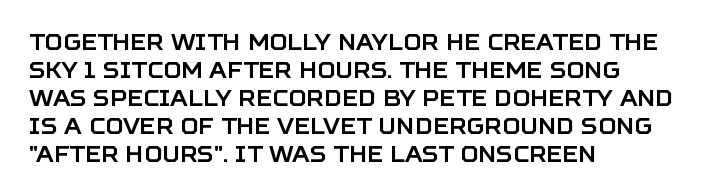
In terms of leading, this rendering sits right in the middle. Do the letters lean? They stand straight. These lines stack with their left ends in a neat column. The zone under the glyphs is completely vacant. The letters sit at their default tracking, neither squeezed nor spread.
